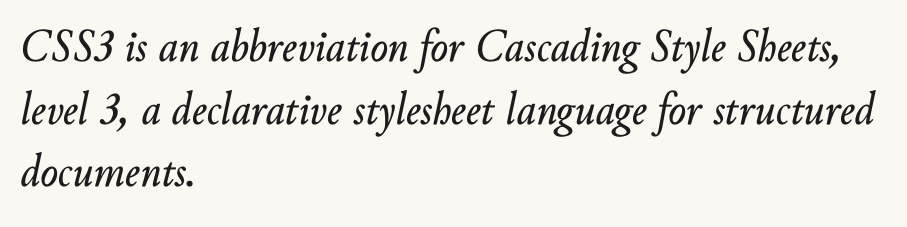
{"italic": "yes", "lean": "right", "slant_degrees": 10, "width": "normal", "stroke_contrast": "low", "x_height": "small", "monospaced": "no", "underline": "no", "align": "left", "line_spacing": "normal", "line_spacing_ratio": 1.33, "letter_spacing": "normal", "letter_spacing_em": 0.0, "glyph_px": 47}
